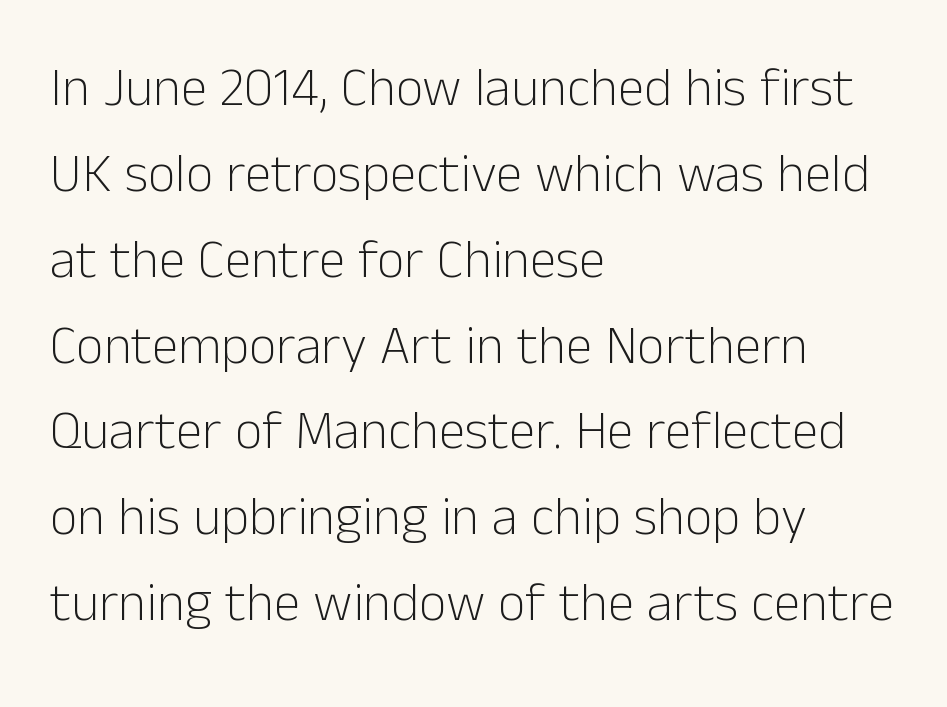
{"serif": "no", "italic": "no", "bold": "no", "weight": "light", "width": "normal", "stroke_contrast": "low", "x_height": "medium", "monospaced": "no", "underline": "no", "align": "left", "line_spacing": "normal", "line_spacing_ratio": 1.59, "letter_spacing": "normal", "letter_spacing_em": 0.0, "glyph_px": 54}
